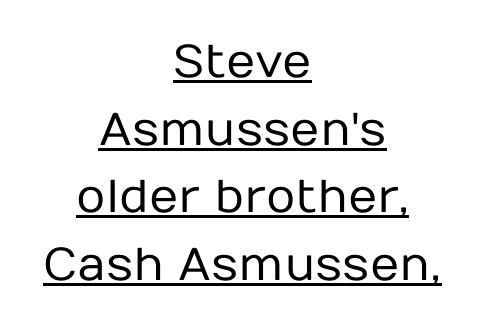
This sample keeps an unexceptional amount of space between lines. Posture: straight, roman, zero tilt. Somebody hit Ctrl+U on this one — the words are underlined. Nope, no serifs anywhere on these letters. This sample uses plain, unmodified letter spacing. The font is comparable to plain body text, perhaps lighter.
